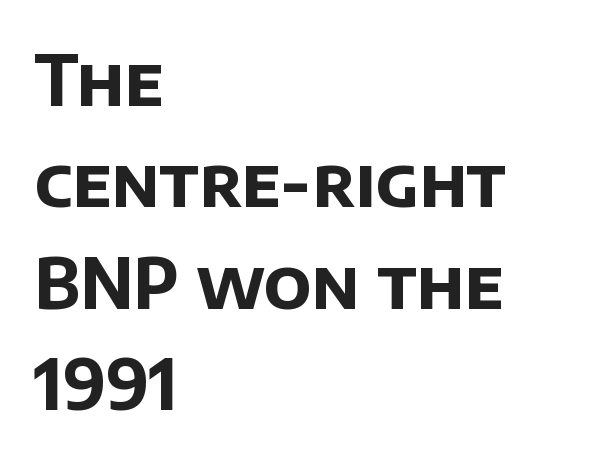
The image shows 69 px bold sans-serif type; set left-aligned, normal line spacing (1.47x), normal letter spacing, not underlined; low stroke contrast and a large x-height.
